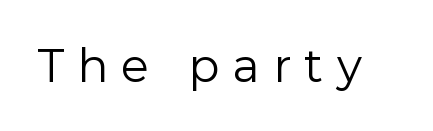
Q: Is the text bold? A: No.
Q: Is the text italic (slanted)? A: No, it is upright.
Q: Is the typeface a serif or a sans-serif typeface? A: Sans-serif.
Q: Is the text underlined? A: No.
Q: Is the spacing between letters normal or unusually wide? A: Unusually wide.
Q: Width (condensed, normal, or wide)? A: Normal.
Q: Stroke contrast? A: Low.
Q: x-height? A: Medium.
Q: Monospaced? A: No.
